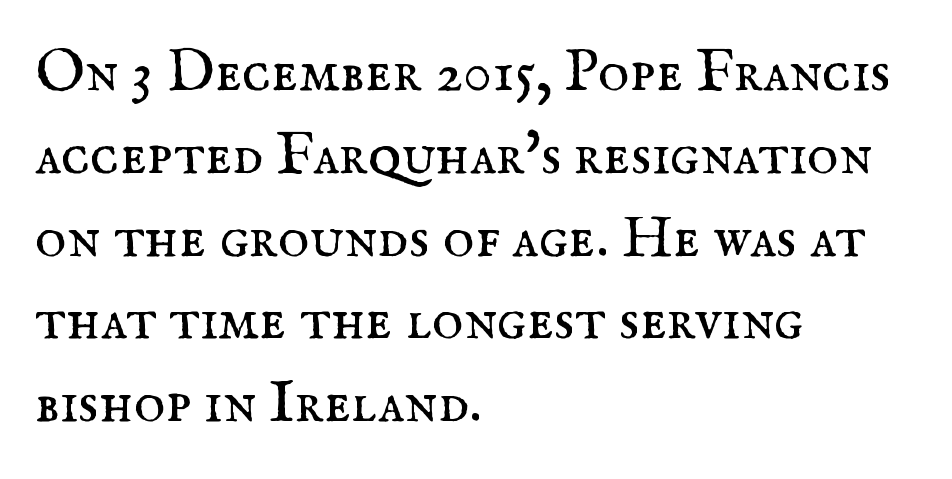
{"serif": "yes", "italic": "no", "bold": "no", "weight": "regular", "width": "normal", "stroke_contrast": "medium", "x_height": "small", "monospaced": "no", "underline": "no", "align": "left", "line_spacing": "normal", "line_spacing_ratio": 1.38, "letter_spacing": "normal", "letter_spacing_em": 0.0, "glyph_px": 60}
